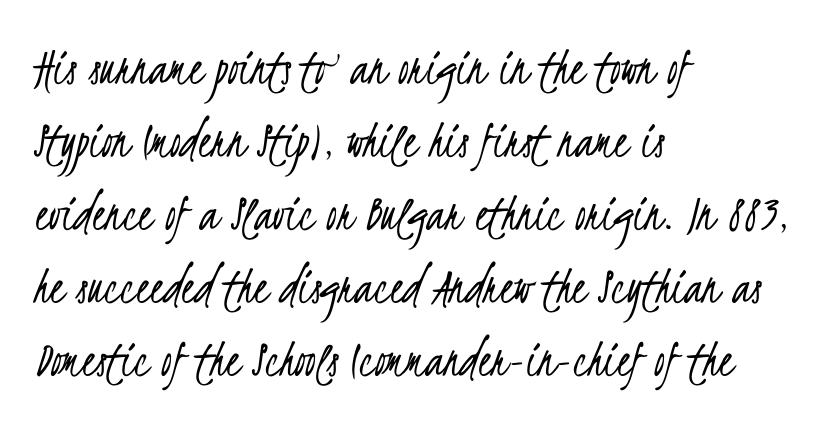
Q: Is the text bold? A: No.
Q: Is the typeface a serif or a sans-serif typeface? A: Sans-serif.
Q: Is the text underlined? A: No.
Q: How is the paragraph aligned? A: Left-aligned.
Q: Is the spacing between letters normal or unusually wide? A: Normal.
Q: Is the spacing between lines tight, normal or loose? A: Normal.
Q: Width (condensed, normal, or wide)? A: Condensed.
Q: Stroke contrast? A: Low.
Q: x-height? A: Small.
Q: Monospaced? A: No.
